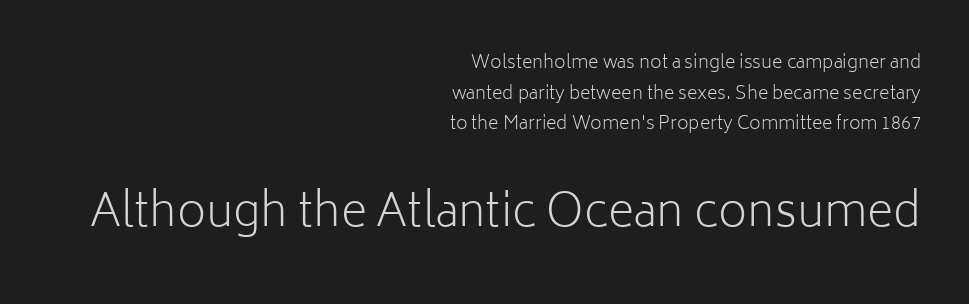
The gaps between neighbouring characters are ordinary and unremarkable. Regular leading. A light-to-regular cut is what we see here. A student would notice the bottom passage is typeset larger than what precedes it.
